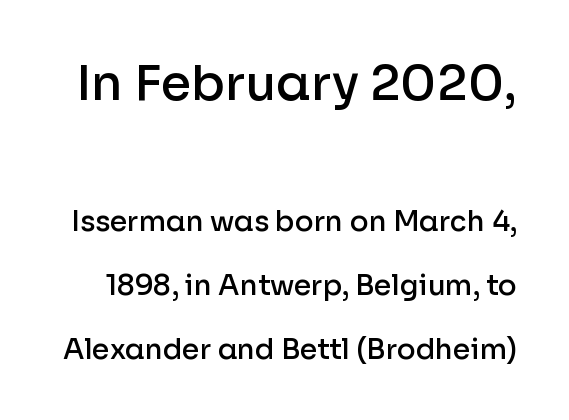
{"serif": "no", "italic": "no", "bold": "semi", "weight": "semibold", "width": "normal", "stroke_contrast": "low", "x_height": "medium", "monospaced": "no", "underline": "no", "line_spacing": "loose", "line_spacing_ratio": 2.28, "letter_spacing": "normal", "letter_spacing_em": 0.0, "larger_block": "first", "size_ratio": 1.75, "glyph_px": 49}
